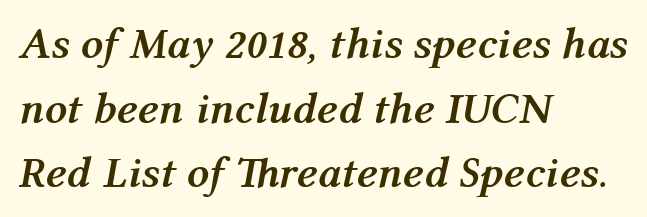
Does extra space separate the letters? No, they use regular spacing. Italic? Definitely — the glyphs are oblique. Is the block centered? No — it sits flush against the left margin. Is there much room between lines? A standard amount, neither cramped nor airy.
